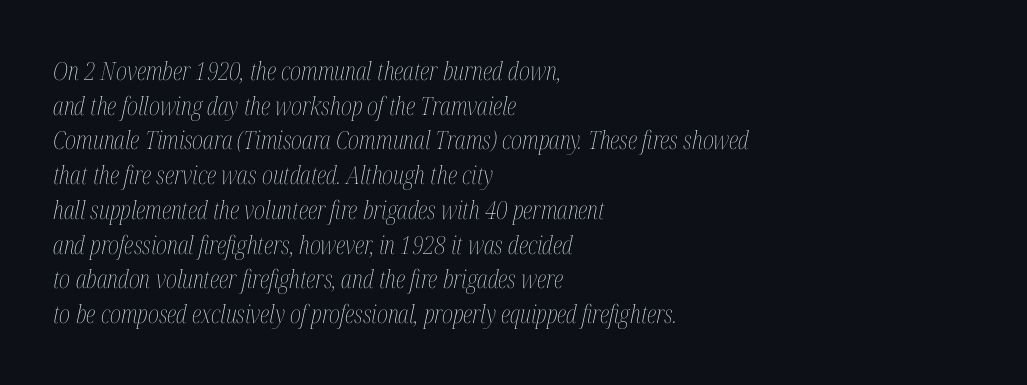
{"italic": "yes", "lean": "right", "slant_degrees": 12, "bold": "no", "underline": "no", "align": "left", "line_spacing": "normal", "line_spacing_ratio": 1.39, "letter_spacing": "normal", "letter_spacing_em": 0.0, "glyph_px": 25}
